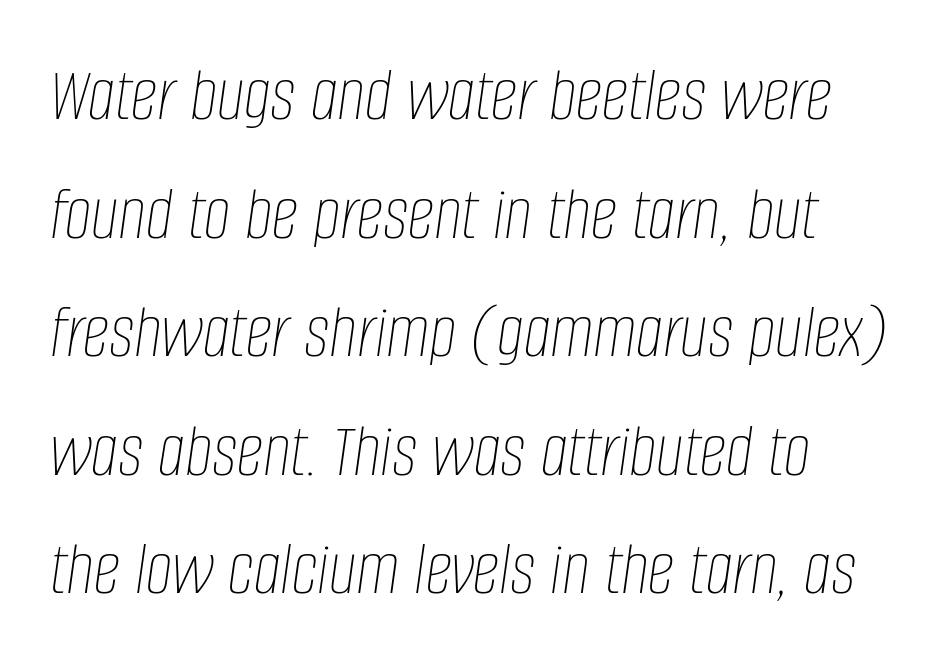
{"italic": "yes", "lean": "right", "slant_degrees": 8, "bold": "no", "weight": "thin", "width": "condensed", "stroke_contrast": "low", "x_height": "large", "monospaced": "no", "underline": "no", "line_spacing": "normal", "line_spacing_ratio": 1.56, "letter_spacing": "normal", "letter_spacing_em": 0.0, "glyph_px": 76}
